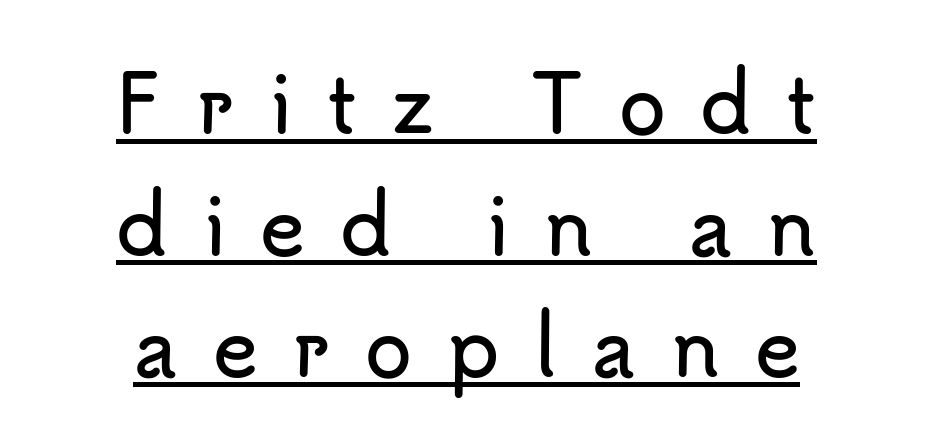
The image shows 77 px sans-serif type, upright; set centered, normal line spacing (1.58x), unusually wide letter spacing (+0.45 em), underlined; low stroke contrast and a small x-height.
